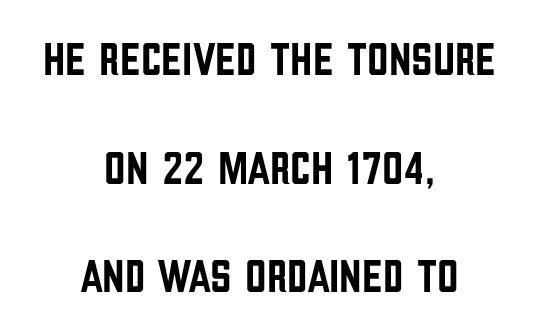
{"serif": "no", "italic": "no", "width": "condensed", "stroke_contrast": "low", "x_height": "large", "monospaced": "no", "underline": "no", "align": "center", "line_spacing": "loose", "line_spacing_ratio": 2.31, "letter_spacing": "normal", "letter_spacing_em": 0.0, "glyph_px": 47}
